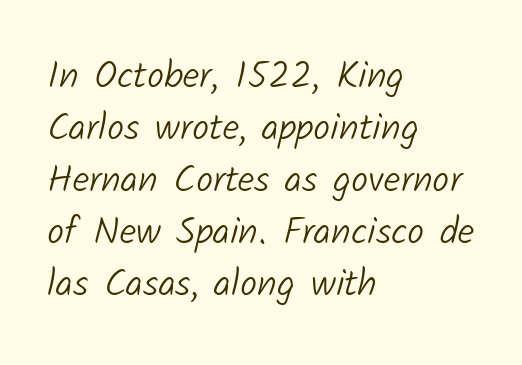
Weight: regular or lighter. Nope, no serifs anywhere on these letters. Does the leading feel generous? No, just average. Character widths vary here, with narrow letters taking less room than wide ones. Is the letter spacing exaggerated? No — it looks like the ordinary default. The compositor pushed each line to the left boundary.
